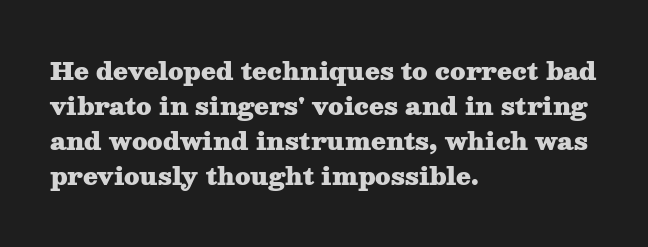
The image shows 24 px bold type, upright; set left-aligned, normal line spacing (1.46x), normal letter spacing, not underlined.
